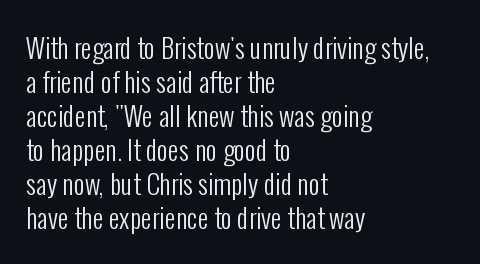
The image shows 27 px text type, upright; set left-aligned, normal line spacing (1.26x), normal letter spacing, not underlined.
